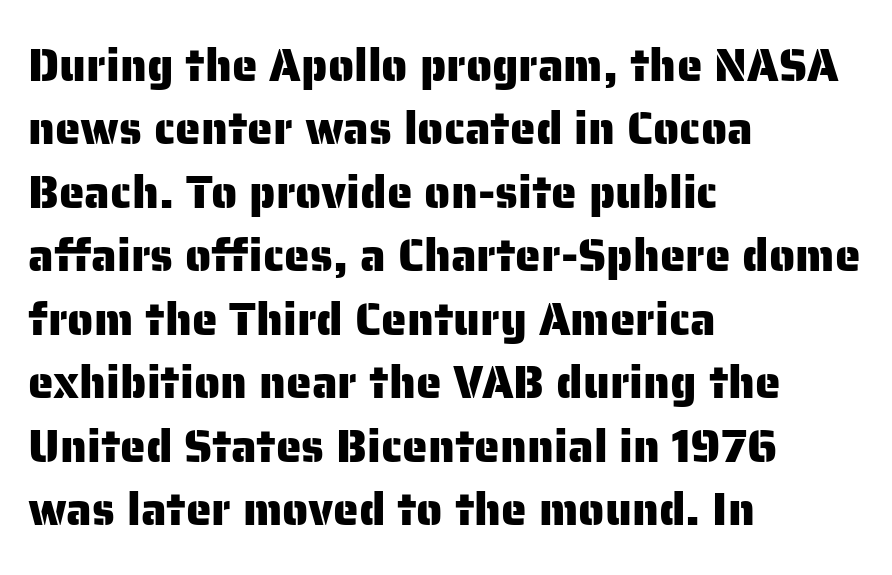
Q: Is the text italic (slanted)? A: No, it is upright.
Q: Is the typeface a serif or a sans-serif typeface? A: Sans-serif.
Q: Is the text underlined? A: No.
Q: How is the paragraph aligned? A: Left-aligned.
Q: Is the spacing between letters normal or unusually wide? A: Normal.
Q: Is the spacing between lines tight, normal or loose? A: Normal.
Q: Width (condensed, normal, or wide)? A: Normal.
Q: Stroke contrast? A: Low.
Q: x-height? A: Medium.
Q: Monospaced? A: No.
